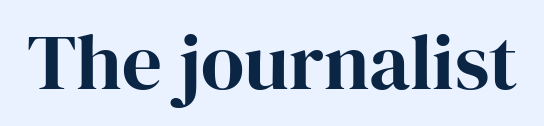
Nobody drew a line under any word here. Serif or sans? Serif — the stroke terminals have little feet. Does the lettering tilt? It doesn't — this is upright. The line texture is even and compact thanks to regular tracking. You could not count columns in this text — the font is proportionally spaced.
